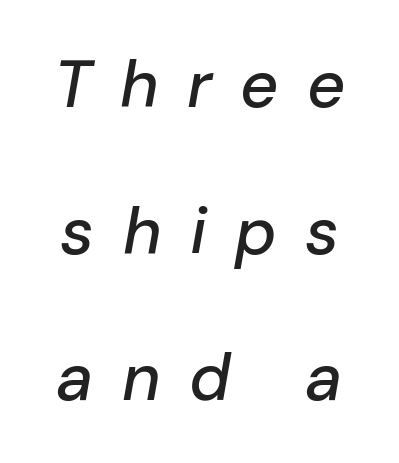
{"italic": "yes", "lean": "right", "slant_degrees": 10, "width": "normal", "stroke_contrast": "low", "x_height": "medium", "monospaced": "no", "underline": "no", "line_spacing": "loose", "line_spacing_ratio": 2.22, "letter_spacing": "wide", "letter_spacing_em": 0.43, "glyph_px": 66}
